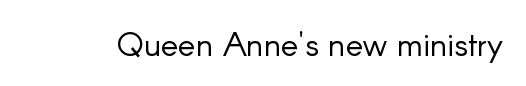
This sample uses an upright cut, with every glyph sitting square on the baseline. Typographically, this falls in the sans-serif category. Tracking value appears to be zero — textbook default spacing. Quick note: underline off. The letterforms sit at book weight or below.
